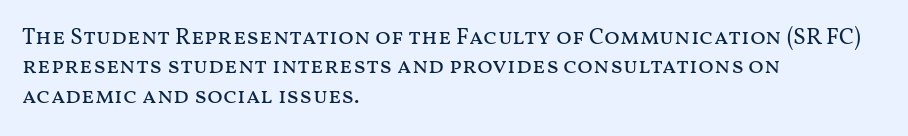
It's the straight-up-and-down kind of type. The face used here is rendered with its standard letterfit. The setting favours the left margin, as ordinary paragraphs usually do. This is not heavy type; no bold has been used. Interline gaps are of average width in this sample.
